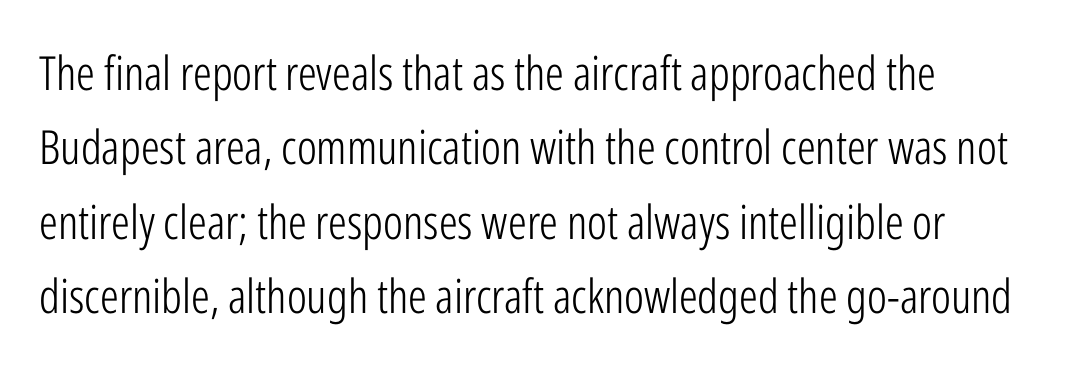
The image shows 47 px light, condensed sans-serif type, upright; set left-aligned, normal line spacing (1.58x), normal letter spacing, not underlined; low stroke contrast and a medium x-height.
